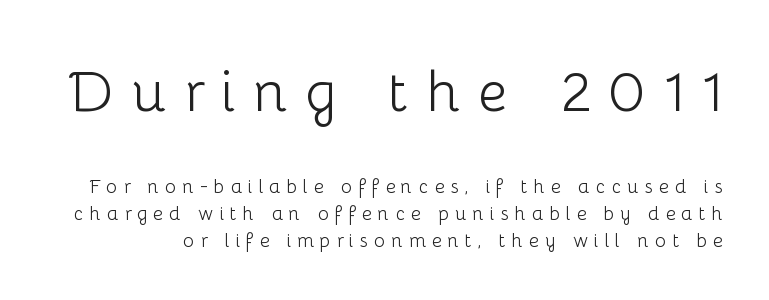
{"serif": "no", "italic": "no", "bold": "no", "weight": "light", "width": "normal", "stroke_contrast": "low", "x_height": "medium", "monospaced": "no", "underline": "no", "line_spacing": "normal", "line_spacing_ratio": 1.4, "letter_spacing": "wide", "letter_spacing_em": 0.31, "larger_block": "first", "size_ratio": 3.0, "glyph_px": 57}
